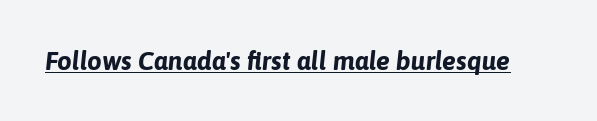
{"italic": "yes", "lean": "right", "slant_degrees": 6, "bold": "yes", "underline": "yes", "letter_spacing": "normal", "letter_spacing_em": 0.0, "glyph_px": 26}
